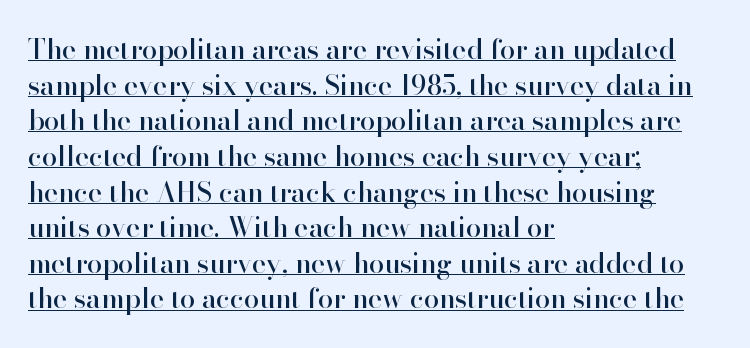
Q: Is the text italic (slanted)? A: No, it is upright.
Q: Is the text underlined? A: Yes.
Q: How is the paragraph aligned? A: Left-aligned.
Q: Is the spacing between letters normal or unusually wide? A: Normal.
Q: Is the spacing between lines tight, normal or loose? A: Normal.
